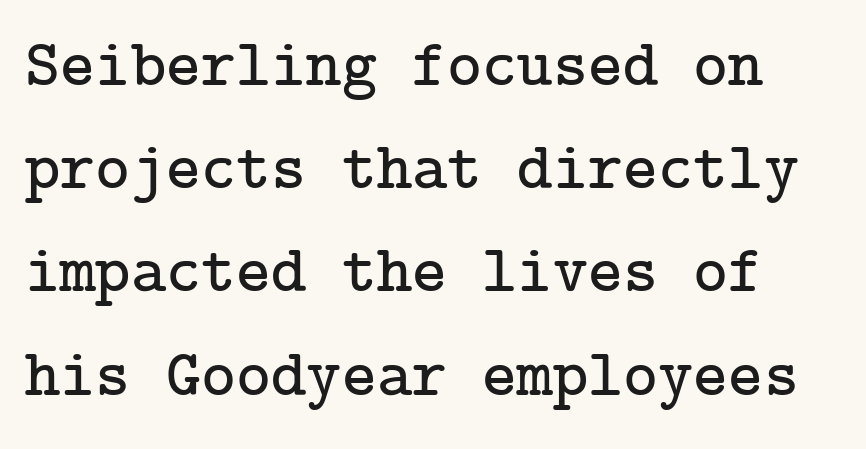
{"serif": "yes", "italic": "no", "width": "normal", "stroke_contrast": "low", "x_height": "medium", "underline": "no", "line_spacing": "normal", "line_spacing_ratio": 1.54, "letter_spacing": "normal", "letter_spacing_em": 0.0, "glyph_px": 67}
